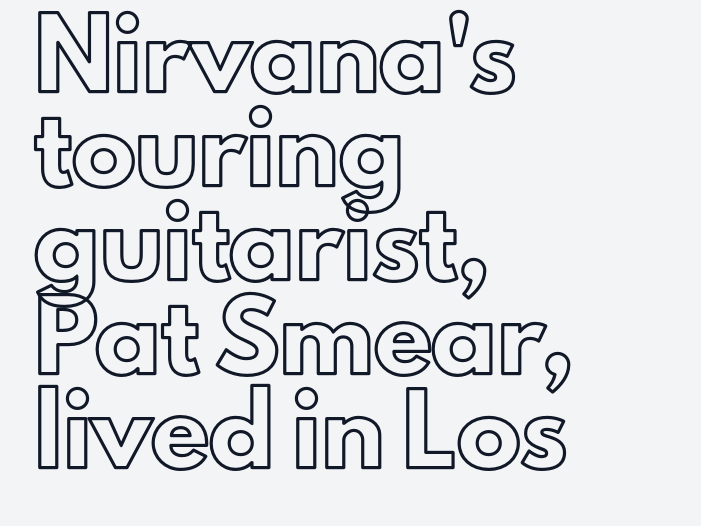
Every character sits straight up, as roman type does. Horizontally, the lines are justified to the leading edge only. Has an underline been added? It has not. The rendering keeps characters at their native spacing. Successive baselines arrive at the customary interval. Think of a printed novel: that variable character pitch is what you see here.
